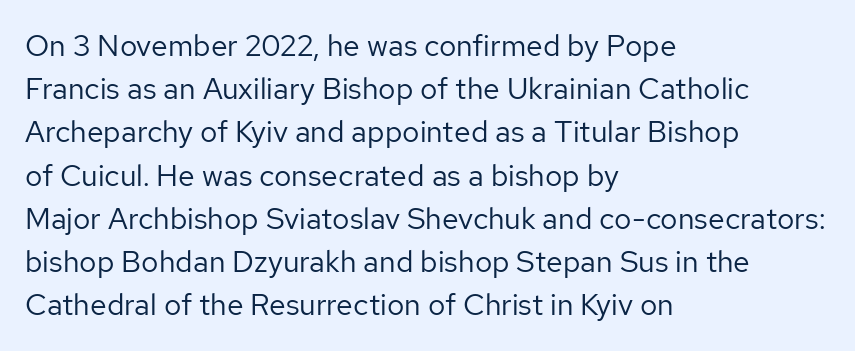
The image shows 30 px regular-weight sans-serif type, upright; set left-aligned, normal line spacing (1.44x), normal letter spacing, not underlined; low stroke contrast and a medium x-height.
